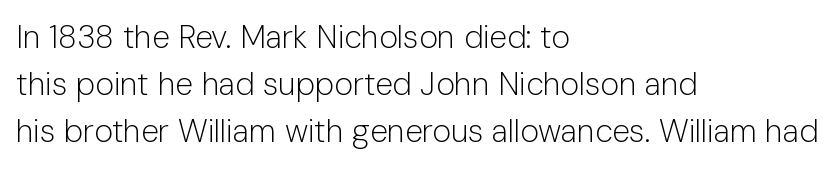
Q: Is the text bold? A: No.
Q: Is the text italic (slanted)? A: No, it is upright.
Q: Is the typeface a serif or a sans-serif typeface? A: Sans-serif.
Q: Is the text underlined? A: No.
Q: How is the paragraph aligned? A: Left-aligned.
Q: Is the spacing between letters normal or unusually wide? A: Normal.
Q: Is the spacing between lines tight, normal or loose? A: Normal.
Q: Width (condensed, normal, or wide)? A: Normal.
Q: Stroke contrast? A: Low.
Q: x-height? A: Medium.
Q: Monospaced? A: No.
